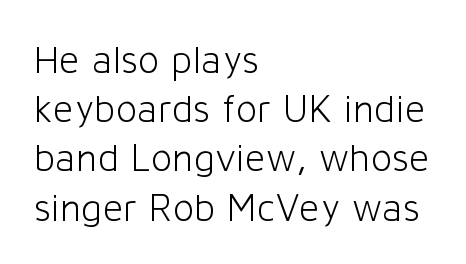
The image shows 40 px light sans-serif type, upright; set left-aligned, line spacing 1.23x, normal letter spacing, not underlined; low stroke contrast and a medium x-height.
